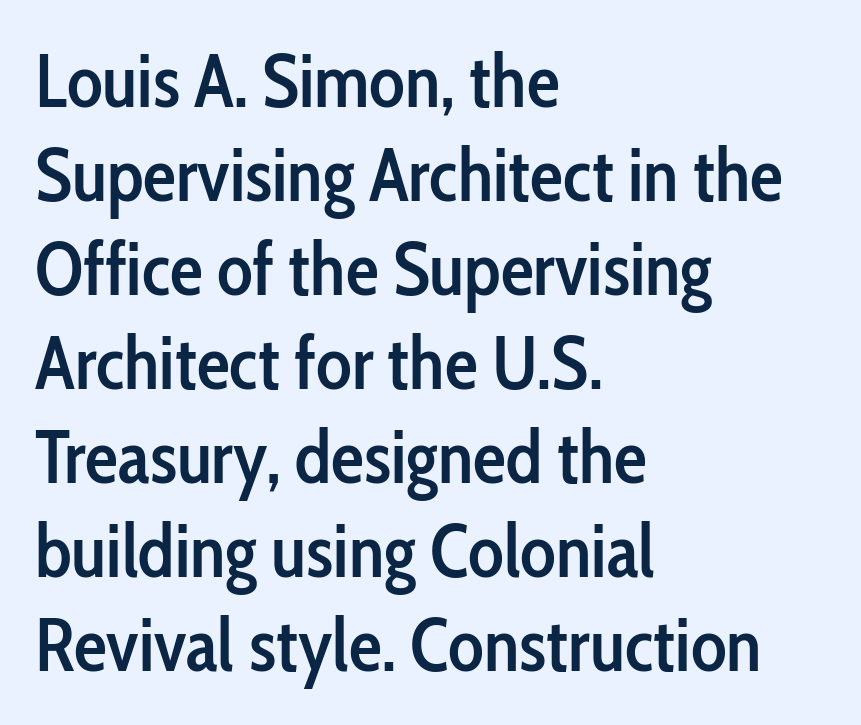
Q: Is the text bold? A: Semi-bold.
Q: Is the text italic (slanted)? A: No, it is upright.
Q: Is the typeface a serif or a sans-serif typeface? A: Sans-serif.
Q: Is the text underlined? A: No.
Q: How is the paragraph aligned? A: Left-aligned.
Q: Is the spacing between letters normal or unusually wide? A: Normal.
Q: Is the spacing between lines tight, normal or loose? A: Normal.
Q: Width (condensed, normal, or wide)? A: Condensed.
Q: Stroke contrast? A: Low.
Q: x-height? A: Medium.
Q: Monospaced? A: No.
